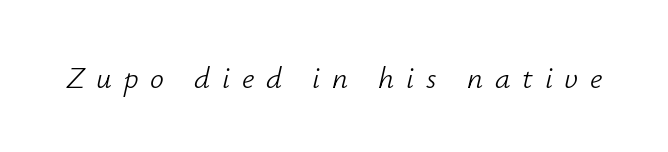
{"italic": "yes", "lean": "right", "slant_degrees": 12, "bold": "no", "weight": "light", "width": "normal", "stroke_contrast": "low", "x_height": "small", "monospaced": "no", "underline": "no", "letter_spacing": "wide", "letter_spacing_em": 0.38, "glyph_px": 31}
